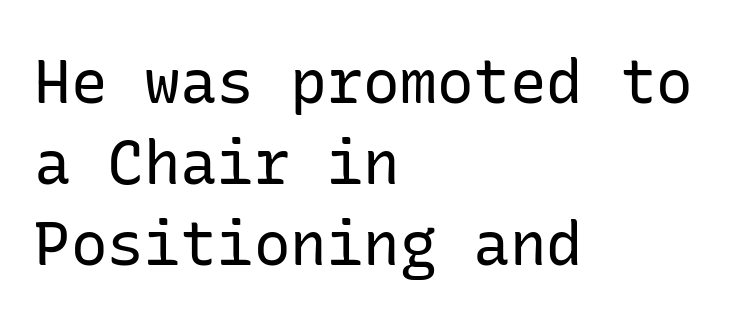
Q: Is the text bold? A: No.
Q: Is the text italic (slanted)? A: No, it is upright.
Q: Is the typeface a serif or a sans-serif typeface? A: Sans-serif.
Q: Is the text underlined? A: No.
Q: How is the paragraph aligned? A: Left-aligned.
Q: Is the spacing between letters normal or unusually wide? A: Normal.
Q: Is the spacing between lines tight, normal or loose? A: Normal.
Q: Width (condensed, normal, or wide)? A: Normal.
Q: Stroke contrast? A: Low.
Q: x-height? A: Medium.
